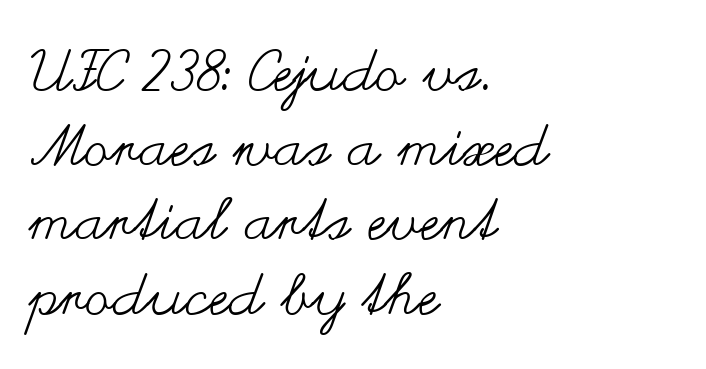
{"bold": "no", "weight": "regular", "width": "wide", "stroke_contrast": "medium", "x_height": "small", "monospaced": "no", "underline": "no", "align": "left", "line_spacing": "normal", "line_spacing_ratio": 1.31, "letter_spacing": "normal", "letter_spacing_em": 0.0, "glyph_px": 57}
